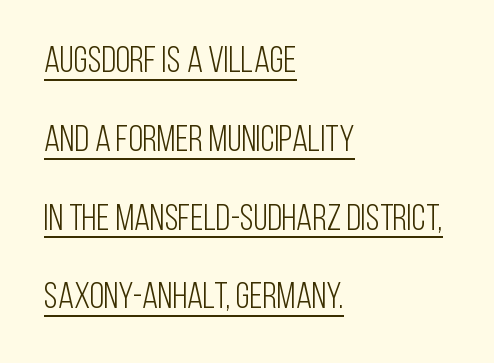
The image shows 37 px light, condensed sans-serif type, upright; set left-aligned, loose line spacing (2.13x), normal letter spacing, underlined; low stroke contrast and a large x-height.
